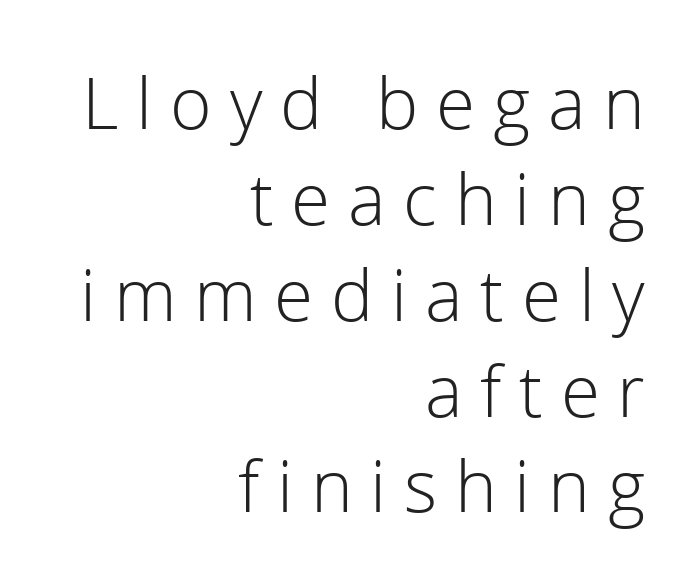
Q: Is the text bold? A: No.
Q: Is the text italic (slanted)? A: No, it is upright.
Q: Is the typeface a serif or a sans-serif typeface? A: Sans-serif.
Q: Is the text underlined? A: No.
Q: How is the paragraph aligned? A: Right-aligned.
Q: Is the spacing between letters normal or unusually wide? A: Unusually wide.
Q: Is the spacing between lines tight, normal or loose? A: Normal.
Q: Width (condensed, normal, or wide)? A: Normal.
Q: x-height? A: Medium.
Q: Monospaced? A: No.
